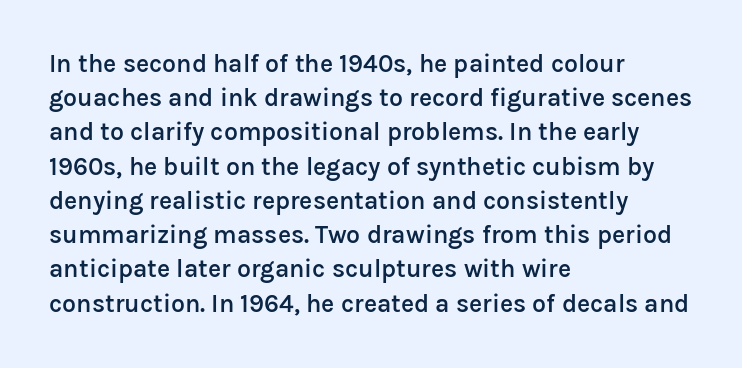
{"italic": "no", "bold": "semi", "underline": "no", "align": "left", "line_spacing": "normal", "line_spacing_ratio": 1.37, "letter_spacing": "normal", "letter_spacing_em": 0.0, "glyph_px": 25}
